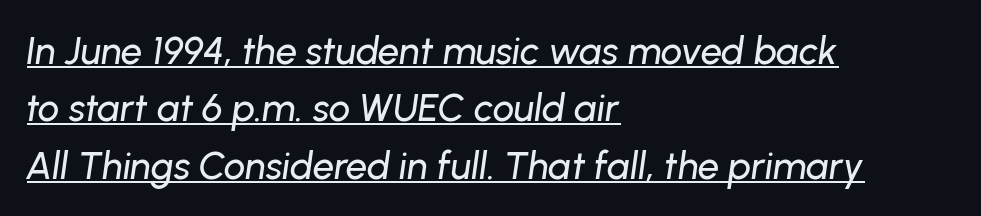
{"italic": "yes", "lean": "right", "slant_degrees": 8, "width": "normal", "stroke_contrast": "low", "x_height": "medium", "monospaced": "no", "underline": "yes", "align": "left", "line_spacing": "normal", "line_spacing_ratio": 1.51, "letter_spacing": "normal", "letter_spacing_em": 0.0, "glyph_px": 38}
